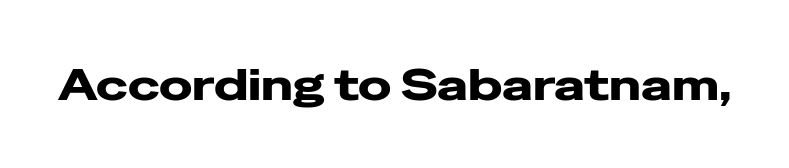
Q: Is the text bold? A: Yes.
Q: Is the text italic (slanted)? A: No, it is upright.
Q: Is the typeface a serif or a sans-serif typeface? A: Sans-serif.
Q: Is the text underlined? A: No.
Q: Is the spacing between letters normal or unusually wide? A: Normal.
Q: Width (condensed, normal, or wide)? A: Wide.
Q: Stroke contrast? A: Low.
Q: x-height? A: Medium.
Q: Monospaced? A: No.
